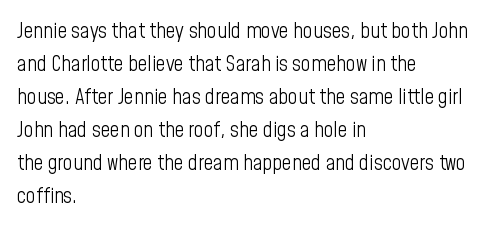
Q: Is the text bold? A: No.
Q: Is the text italic (slanted)? A: No, it is upright.
Q: Is the text underlined? A: No.
Q: How is the paragraph aligned? A: Left-aligned.
Q: Is the spacing between letters normal or unusually wide? A: Normal.
Q: Is the spacing between lines tight, normal or loose? A: Normal.
